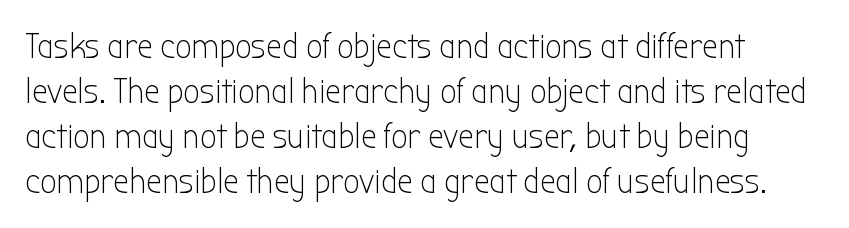
The rendering uses natural spacing where letterforms have individual widths. Tracking value appears to be zero — textbook default spacing. The specimen reads as upright at a glance. Rule under the text: the space is simply empty. Font category for this specimen: sans-serif. Leading: standard.
